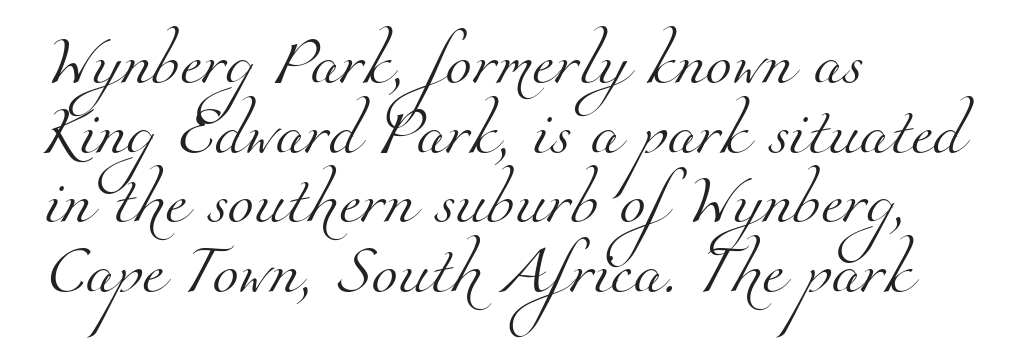
The image shows 48 px light serif type; set left-aligned, normal line spacing (1.45x), normal letter spacing, not underlined; medium stroke contrast and a small x-height.
